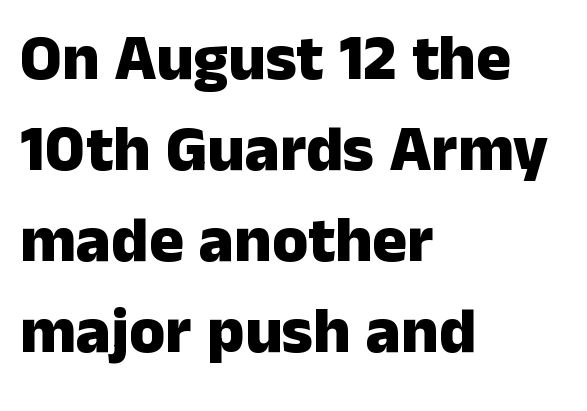
Line starts are locked; line ends wander. This sample uses a sans-serif face. Tracking value appears to be zero — textbook default spacing. Check the space under the baseline: it is left empty.
